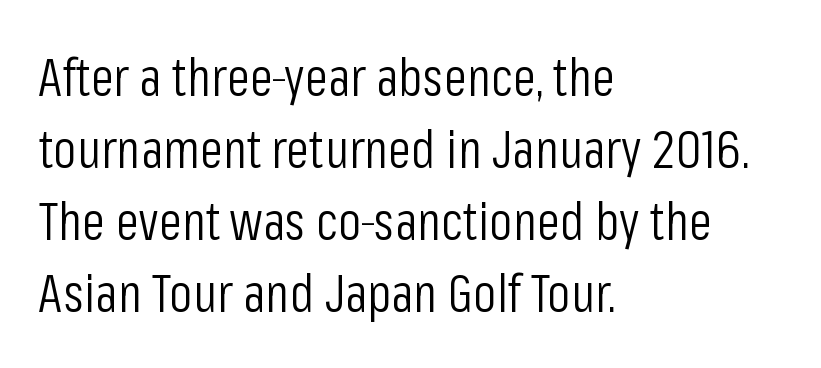
The image shows 53 px light, condensed sans-serif type, upright; set left-aligned, normal line spacing (1.36x), normal letter spacing, not underlined; low stroke contrast and a medium x-height.
